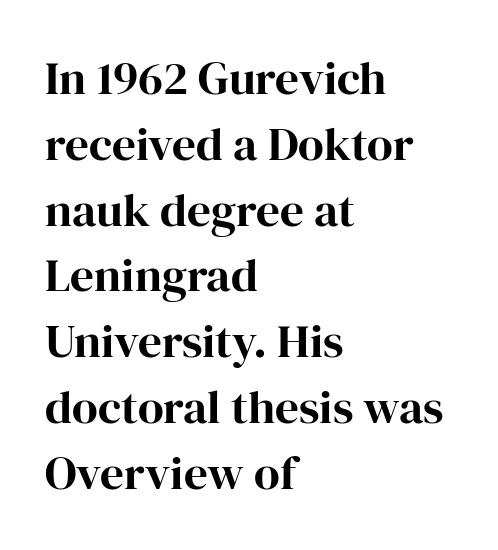
Q: Is the text bold? A: Yes.
Q: Is the text italic (slanted)? A: No, it is upright.
Q: Is the typeface a serif or a sans-serif typeface? A: Serif.
Q: Is the text underlined? A: No.
Q: How is the paragraph aligned? A: Left-aligned.
Q: Is the spacing between letters normal or unusually wide? A: Normal.
Q: Is the spacing between lines tight, normal or loose? A: Normal.
Q: Width (condensed, normal, or wide)? A: Normal.
Q: Stroke contrast? A: High.
Q: x-height? A: Medium.
Q: Monospaced? A: No.
